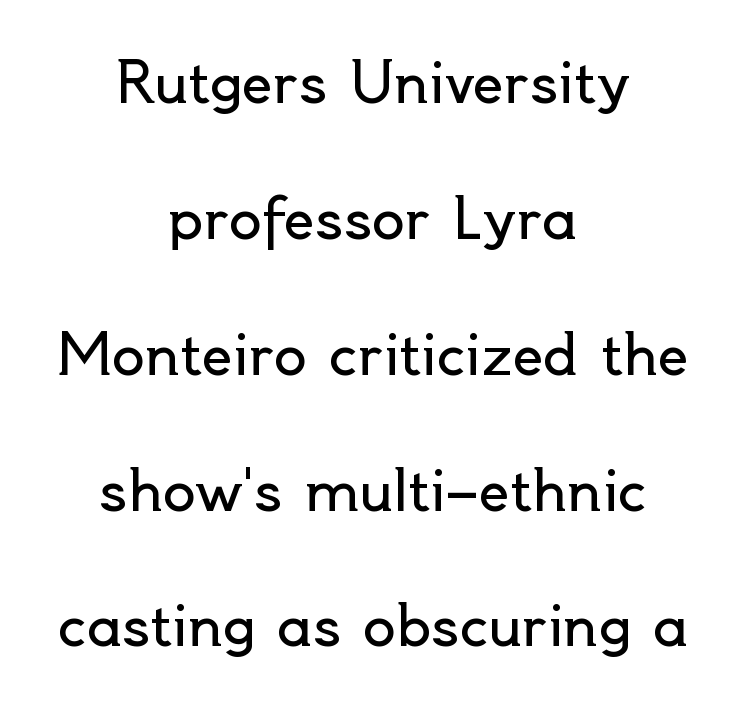
{"serif": "no", "italic": "no", "bold": "no", "weight": "regular", "width": "normal", "x_height": "small", "monospaced": "no", "underline": "no", "align": "center", "line_spacing": "loose", "line_spacing_ratio": 2.47, "letter_spacing": "normal", "letter_spacing_em": 0.0, "glyph_px": 55}
